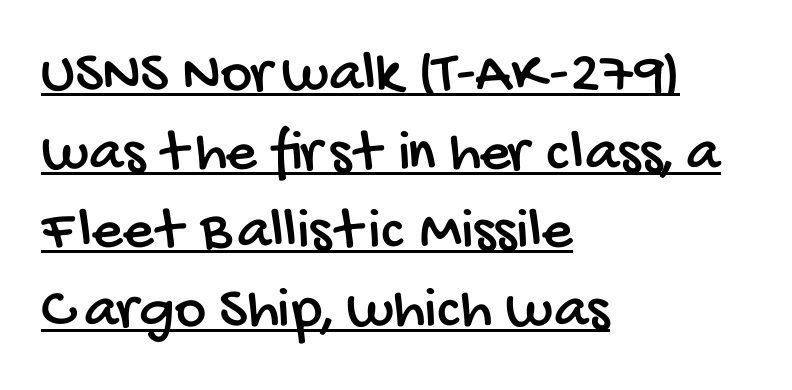
The image shows 60 px condensed sans-serif type; set left-aligned, normal line spacing (1.31x), normal letter spacing, underlined; low stroke contrast and a large x-height.
